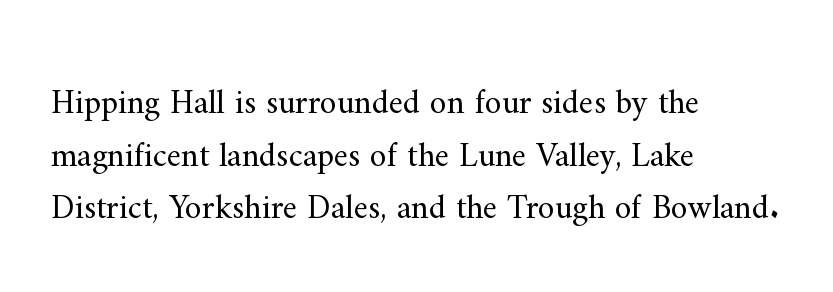
{"serif": "yes", "italic": "no", "bold": "no", "weight": "regular", "width": "normal", "stroke_contrast": "medium", "x_height": "small", "monospaced": "no", "underline": "no", "align": "left", "line_spacing": "normal", "line_spacing_ratio": 1.55, "letter_spacing": "normal", "letter_spacing_em": 0.0, "glyph_px": 34}
